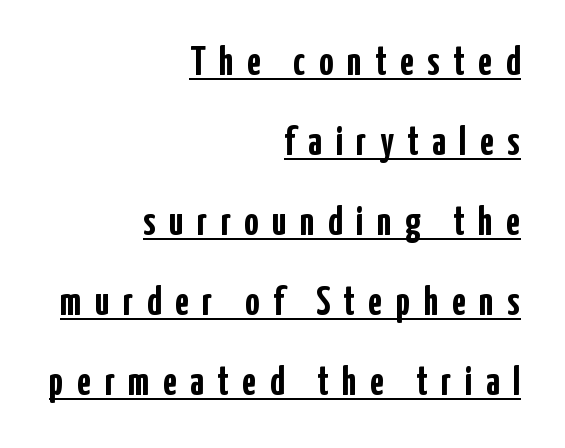
{"serif": "no", "italic": "no", "bold": "yes", "weight": "semibold", "width": "condensed", "stroke_contrast": "low", "x_height": "medium", "monospaced": "no", "underline": "yes", "align": "right", "line_spacing": "loose", "line_spacing_ratio": 2.0, "letter_spacing": "wide", "letter_spacing_em": 0.34, "glyph_px": 40}
